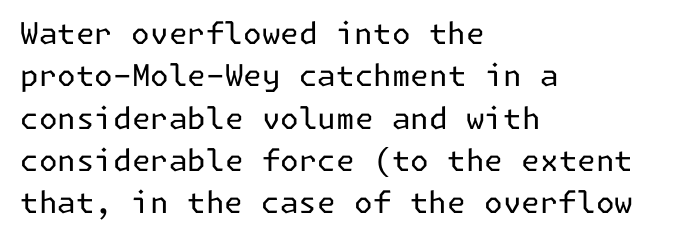
Q: Is the text bold? A: No.
Q: Is the text italic (slanted)? A: No, it is upright.
Q: Is the typeface a serif or a sans-serif typeface? A: Sans-serif.
Q: Is the text underlined? A: No.
Q: How is the paragraph aligned? A: Left-aligned.
Q: Is the spacing between letters normal or unusually wide? A: Normal.
Q: Is the spacing between lines tight, normal or loose? A: Normal.
Q: Width (condensed, normal, or wide)? A: Normal.
Q: Stroke contrast? A: Low.
Q: x-height? A: Medium.
